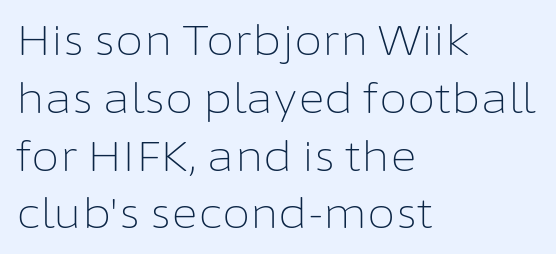
{"serif": "no", "italic": "no", "bold": "no", "weight": "light", "width": "normal", "stroke_contrast": "low", "x_height": "medium", "monospaced": "no", "underline": "no", "align": "left", "line_spacing": "normal", "line_spacing_ratio": 1.41, "letter_spacing": "normal", "letter_spacing_em": 0.0, "glyph_px": 41}
